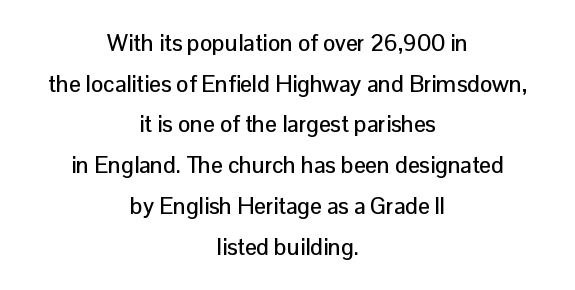
Q: Is the text italic (slanted)? A: No, it is upright.
Q: Is the text underlined? A: No.
Q: How is the paragraph aligned? A: Centered.
Q: Is the spacing between letters normal or unusually wide? A: Normal.
